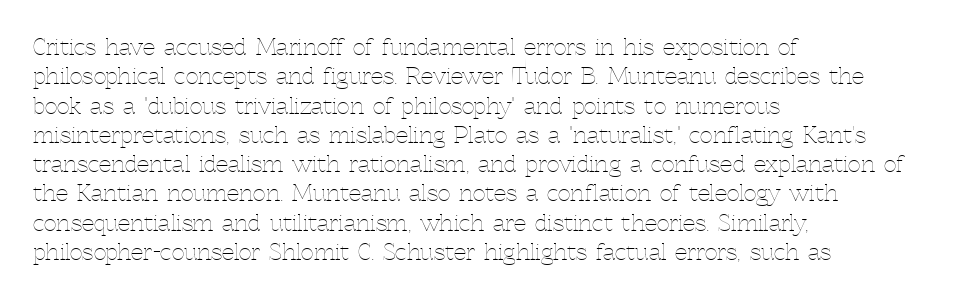
Caption: face not bold, strokes unweighted. Whoever set this chose a conventional vertical rhythm. This sample uses plain, unmodified letter spacing. The lettering stays uniformly vertical, giving the passage a roman look. Rule under the text: the space is simply empty.
